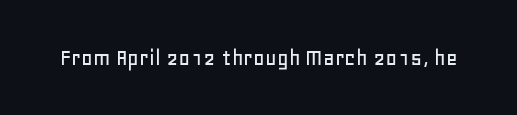
If you drew a line through each stem, it would be perfectly vertical. Characters follow at the spacing the type designer built in. The words here are not underlined.
